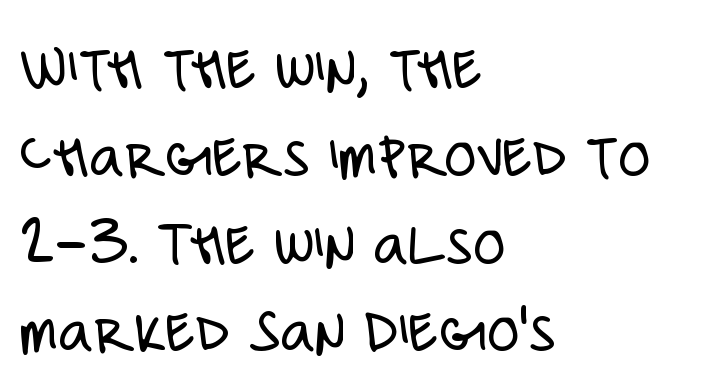
Q: Is the text bold? A: No.
Q: Is the text italic (slanted)? A: No, it is upright.
Q: Is the typeface a serif or a sans-serif typeface? A: Sans-serif.
Q: Is the text underlined? A: No.
Q: How is the paragraph aligned? A: Left-aligned.
Q: Is the spacing between letters normal or unusually wide? A: Normal.
Q: Is the spacing between lines tight, normal or loose? A: Normal.
Q: Width (condensed, normal, or wide)? A: Condensed.
Q: Stroke contrast? A: Low.
Q: x-height? A: Large.
Q: Monospaced? A: No.
